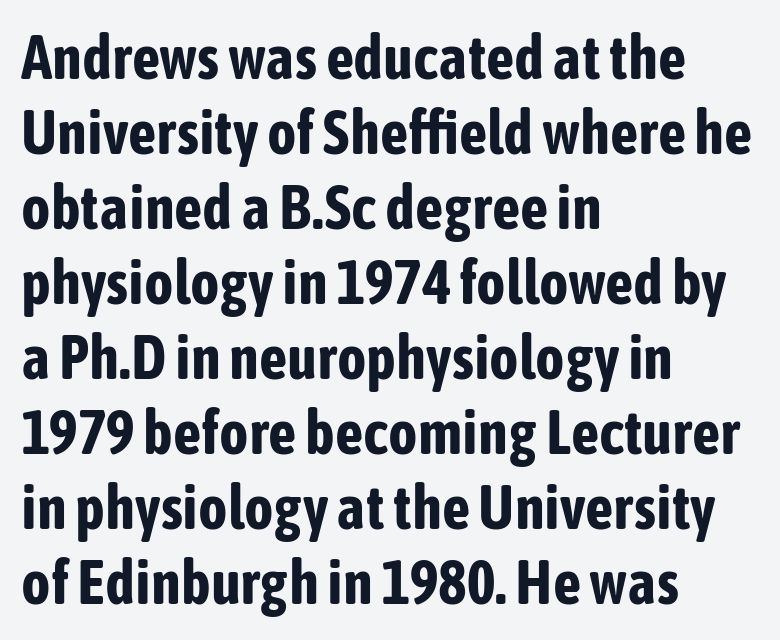
Q: Is the text bold? A: Yes.
Q: Is the text italic (slanted)? A: No, it is upright.
Q: Is the typeface a serif or a sans-serif typeface? A: Sans-serif.
Q: Is the text underlined? A: No.
Q: How is the paragraph aligned? A: Left-aligned.
Q: Is the spacing between letters normal or unusually wide? A: Normal.
Q: Width (condensed, normal, or wide)? A: Condensed.
Q: Stroke contrast? A: Low.
Q: x-height? A: Medium.
Q: Monospaced? A: No.
